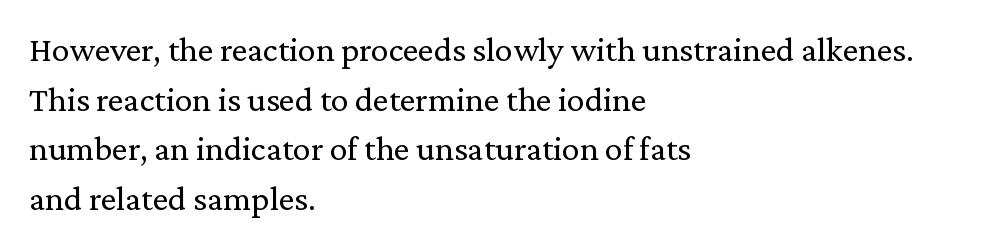
Q: Is the text bold? A: No.
Q: Is the text italic (slanted)? A: No, it is upright.
Q: Is the typeface a serif or a sans-serif typeface? A: Serif.
Q: Is the text underlined? A: No.
Q: How is the paragraph aligned? A: Left-aligned.
Q: Is the spacing between letters normal or unusually wide? A: Normal.
Q: Is the spacing between lines tight, normal or loose? A: Normal.
Q: Width (condensed, normal, or wide)? A: Normal.
Q: Stroke contrast? A: Low.
Q: x-height? A: Medium.
Q: Monospaced? A: No.
